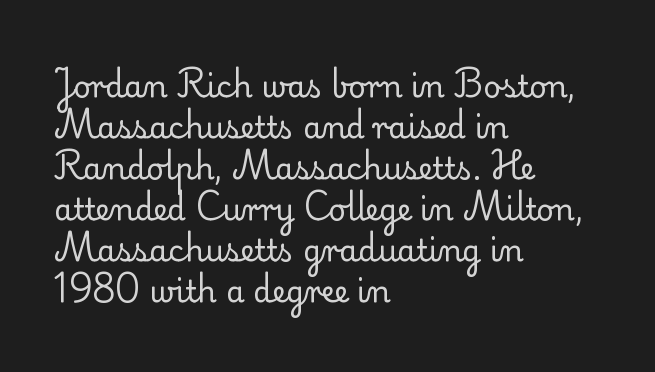
{"serif": "yes", "italic": "no", "bold": "no", "weight": "regular", "width": "normal", "stroke_contrast": "low", "x_height": "small", "monospaced": "no", "underline": "no", "align": "left", "line_spacing": "normal", "line_spacing_ratio": 1.37, "letter_spacing": "normal", "letter_spacing_em": 0.0, "glyph_px": 30}
